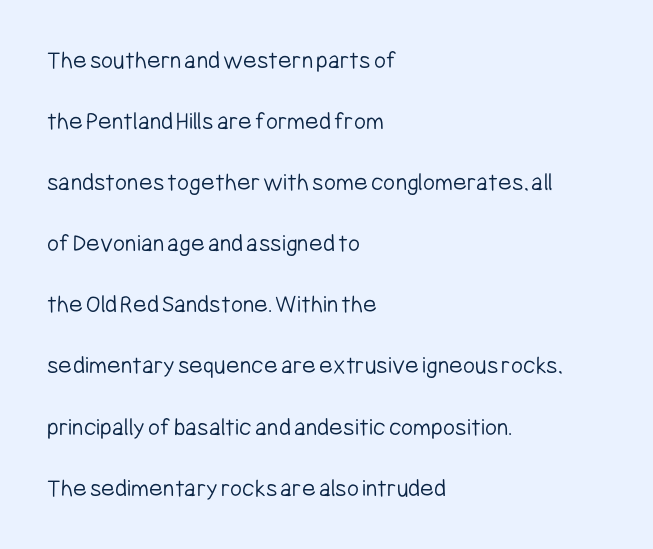
{"italic": "no", "bold": "no", "underline": "no", "align": "left", "line_spacing": "loose", "line_spacing_ratio": 2.35, "letter_spacing": "normal", "letter_spacing_em": 0.0, "glyph_px": 26}
